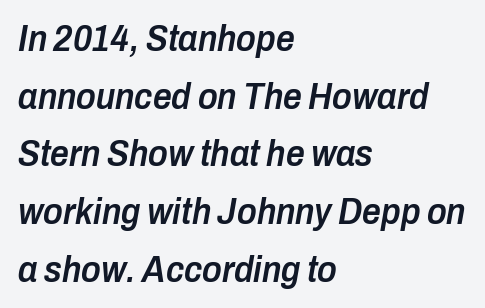
The letters advance in unequal steps, a hallmark of proportional type. The setting favours the left margin, as ordinary paragraphs usually do. Rendered with sloped, italic letterforms. A typesetter would call this leading conventional body-copy spacing. This sample uses plain, unmodified letter spacing.
